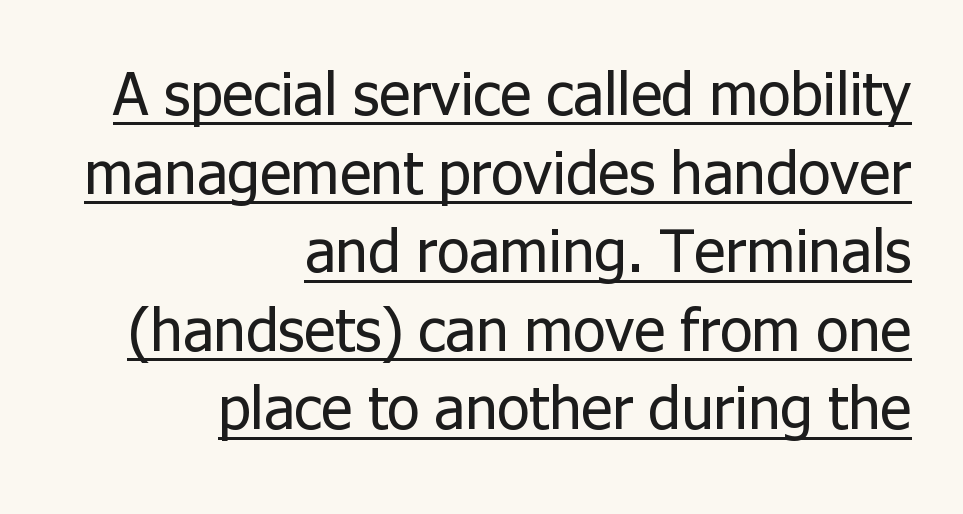
The image shows 60 px regular-weight sans-serif type, upright; set right-aligned, normal line spacing (1.31x), normal letter spacing, underlined; low stroke contrast and a medium x-height.
